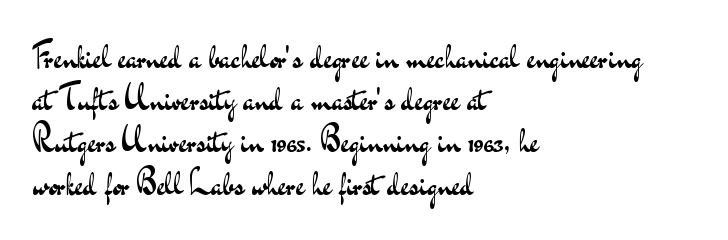
Q: Is the text bold? A: No.
Q: Is the text italic (slanted)? A: Yes.
Q: Is the typeface a serif or a sans-serif typeface? A: Sans-serif.
Q: Is the text underlined? A: No.
Q: How is the paragraph aligned? A: Left-aligned.
Q: Is the spacing between letters normal or unusually wide? A: Normal.
Q: Is the spacing between lines tight, normal or loose? A: Normal.
Q: Width (condensed, normal, or wide)? A: Wide.
Q: Stroke contrast? A: Medium.
Q: x-height? A: Small.
Q: Monospaced? A: No.
